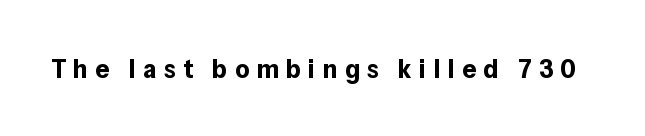
{"italic": "no", "bold": "yes", "underline": "no", "letter_spacing": "wide", "letter_spacing_em": 0.28, "glyph_px": 27}
